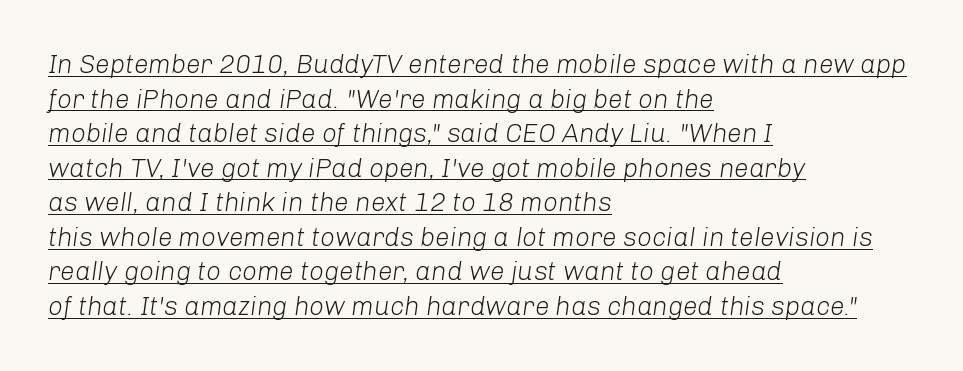
The image shows 26 px text type, italic (leaning right); set left-aligned, normal line spacing (1.33x), normal letter spacing, underlined.
